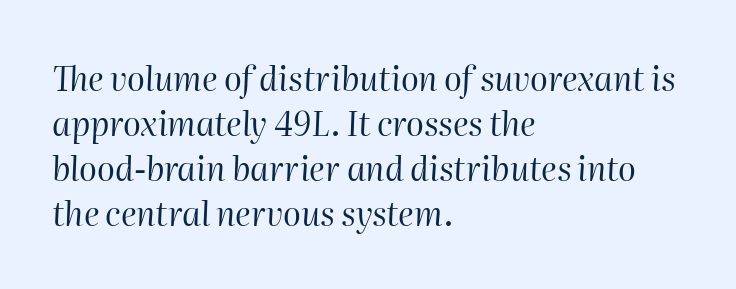
Q: Is the text bold? A: No.
Q: Is the text italic (slanted)? A: Yes, it leans right by about 2 degrees.
Q: Is the text underlined? A: No.
Q: How is the paragraph aligned? A: Left-aligned.
Q: Is the spacing between letters normal or unusually wide? A: Normal.
Q: Is the spacing between lines tight, normal or loose? A: Normal.
Q: Width (condensed, normal, or wide)? A: Normal.
Q: Stroke contrast? A: High.
Q: x-height? A: Medium.
Q: Monospaced? A: No.
